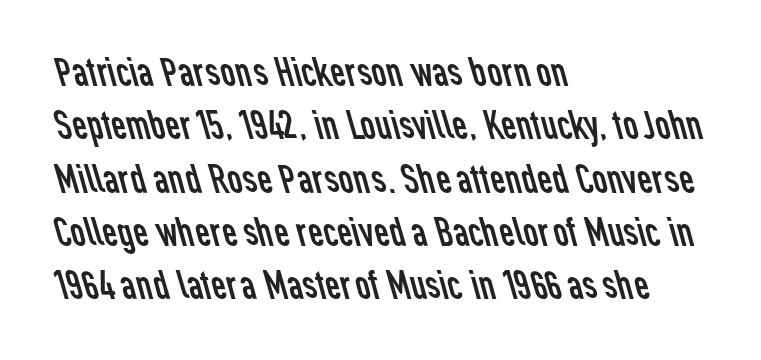
The image shows 41 px regular-weight sans-serif type; set left-aligned, normal line spacing (1.3x), normal letter spacing, not underlined; low stroke contrast and a medium x-height.
